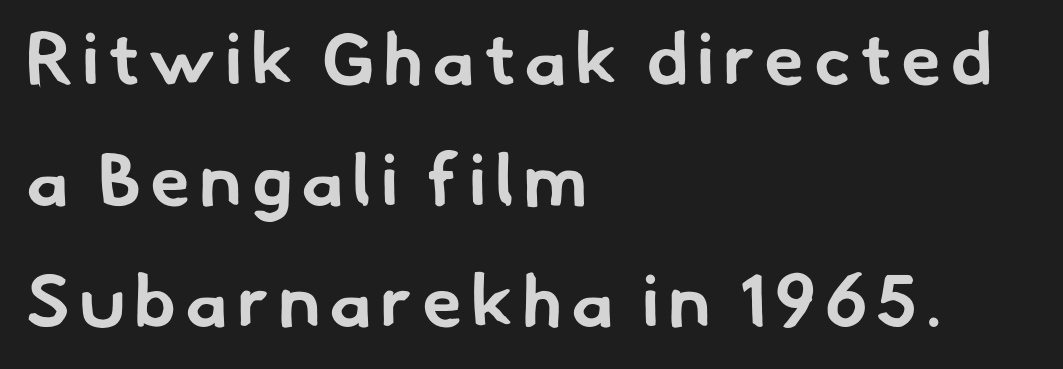
Q: Is the text bold? A: Yes.
Q: Is the typeface a serif or a sans-serif typeface? A: Sans-serif.
Q: Is the text underlined? A: No.
Q: How is the paragraph aligned? A: Left-aligned.
Q: Is the spacing between lines tight, normal or loose? A: Normal.
Q: Width (condensed, normal, or wide)? A: Normal.
Q: Stroke contrast? A: Low.
Q: x-height? A: Small.
Q: Monospaced? A: No.
